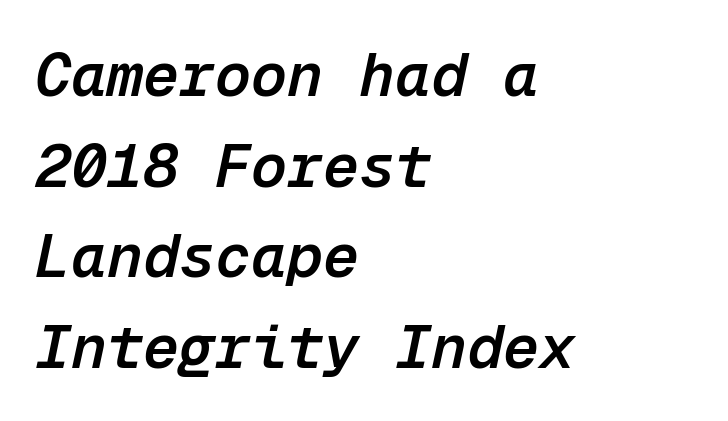
{"italic": "yes", "lean": "right", "slant_degrees": 12, "bold": "semi", "weight": "semibold", "width": "normal", "stroke_contrast": "low", "x_height": "medium", "monospaced": "yes", "underline": "no", "align": "left", "line_spacing": "normal", "line_spacing_ratio": 1.51, "letter_spacing": "normal", "letter_spacing_em": 0.0, "glyph_px": 60}
